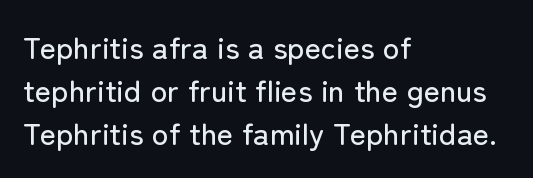
{"serif": "no", "italic": "no", "width": "normal", "stroke_contrast": "low", "x_height": "medium", "monospaced": "no", "underline": "no", "align": "left", "line_spacing": "normal", "line_spacing_ratio": 1.39, "letter_spacing": "normal", "letter_spacing_em": 0.0, "glyph_px": 31}
